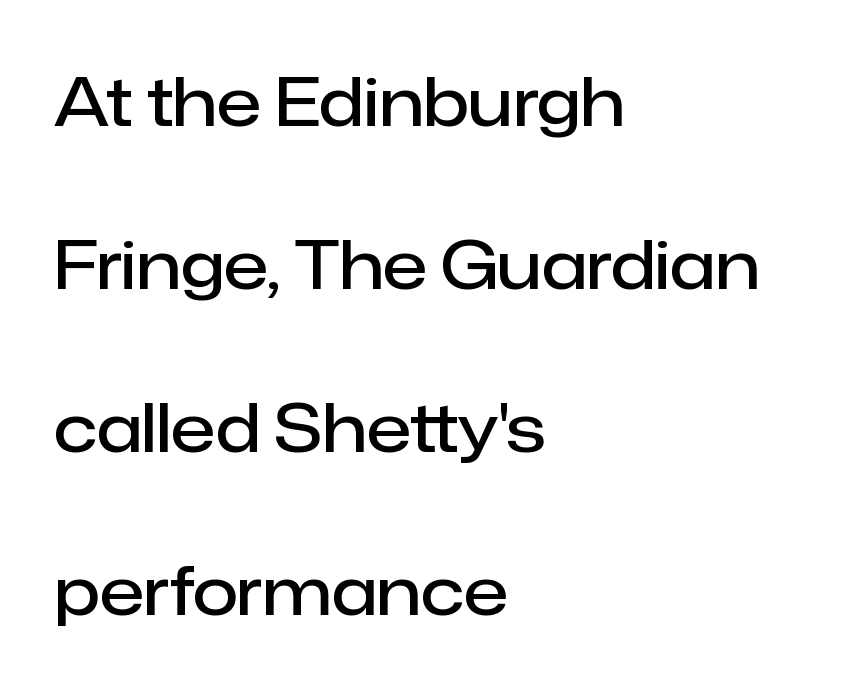
Compared with a centered layout, this one pins lines to the left instead. The gaps between neighbouring characters are ordinary and unremarkable. Successive baselines arrive slowly, with a big drop between each. These lines are rendered in a variable-pitch font. This rendering features lettering with no underline. Ascenders rise straight up at ninety degrees.
